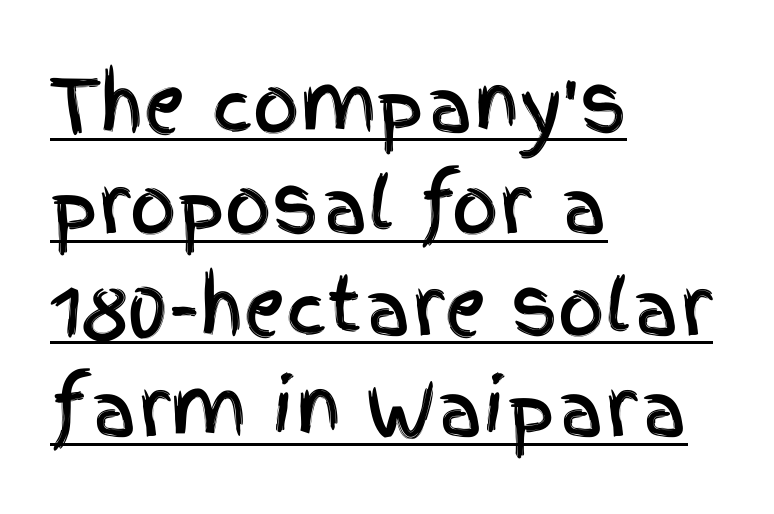
The image shows 73 px condensed sans-serif type, upright; set left-aligned, normal line spacing (1.39x), normal letter spacing, underlined; a large x-height.
